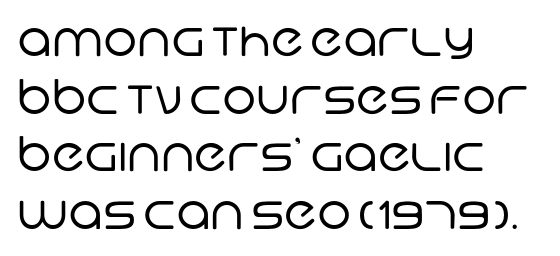
Q: Is the text bold? A: No.
Q: Is the typeface a serif or a sans-serif typeface? A: Sans-serif.
Q: Is the text underlined? A: No.
Q: How is the paragraph aligned? A: Left-aligned.
Q: Is the spacing between letters normal or unusually wide? A: Normal.
Q: Width (condensed, normal, or wide)? A: Normal.
Q: Stroke contrast? A: Low.
Q: x-height? A: Large.
Q: Monospaced? A: No.
